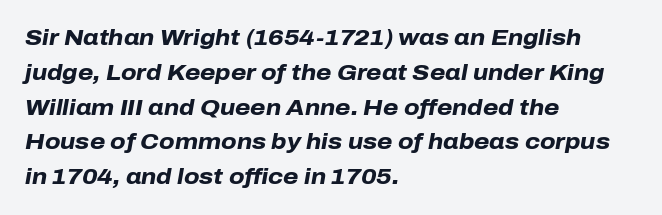
Heavy-handed strokes throughout: this text is bold. The text carries the slant typical of an italic or oblique font. Each new line begins a customary step beneath the previous one. The strip under each line holds only bare page. The paragraph has a hard left edge and a soft right edge.
